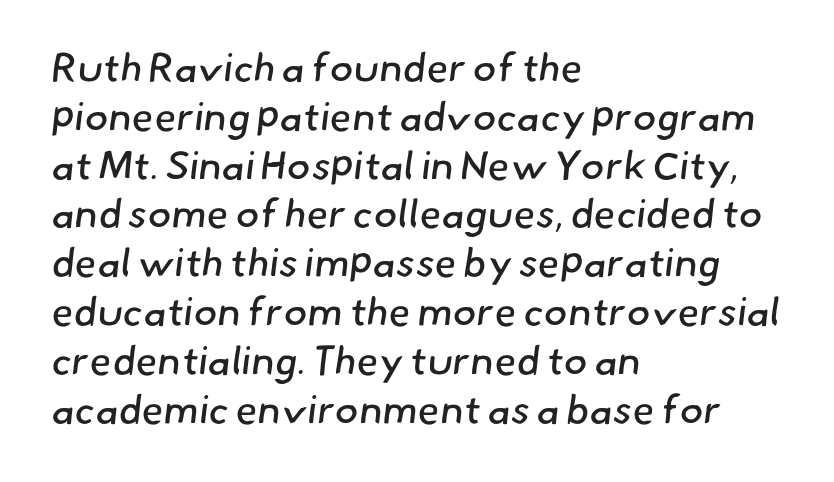
{"serif": "no", "bold": "no", "weight": "regular", "width": "normal", "stroke_contrast": "low", "x_height": "small", "monospaced": "no", "underline": "no", "align": "left", "line_spacing_ratio": 1.22, "letter_spacing": "normal", "letter_spacing_em": 0.0, "glyph_px": 40}
